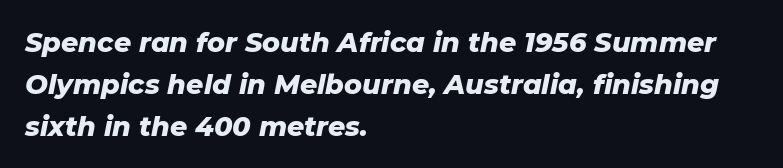
Whoever set this chose a conventional vertical rhythm. Tracking value appears to be zero — textbook default spacing. Underline: absent. As a designer I'd log this as weight 700, bold.
